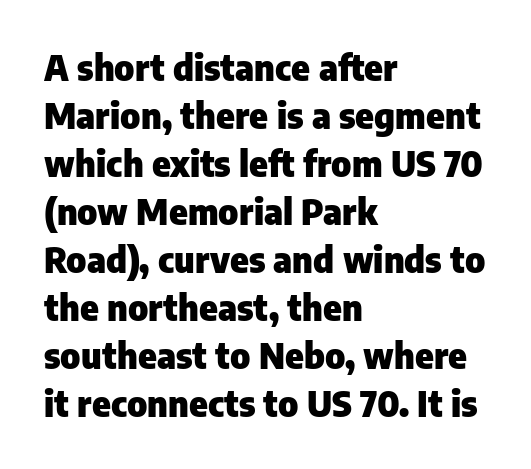
Classification — sans serif. The typesetting leans heavy: a genuine bold. The letters stand straight up with perfectly vertical stems. The specimen omits any rule beneath the text block's lines. Is the block centered? No — it sits flush against the left margin. Is there much room between lines? A standard amount, neither cramped nor airy.
